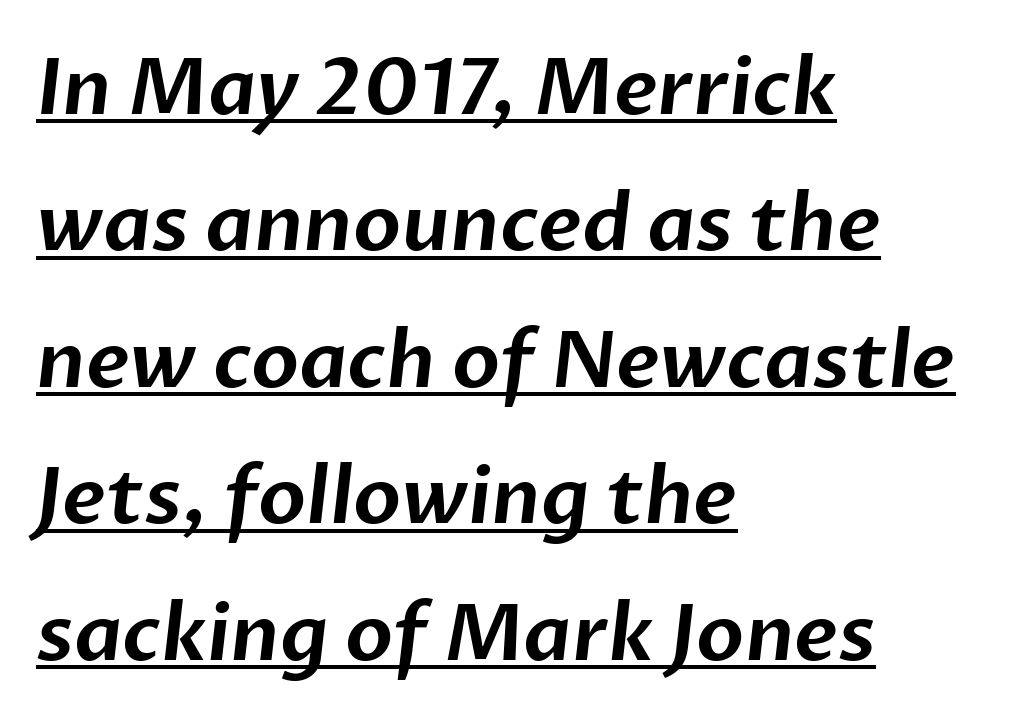
The image shows 78 px sans-serif type; set left-aligned, line spacing 1.75x, normal letter spacing, underlined; low stroke contrast and a medium x-height.
